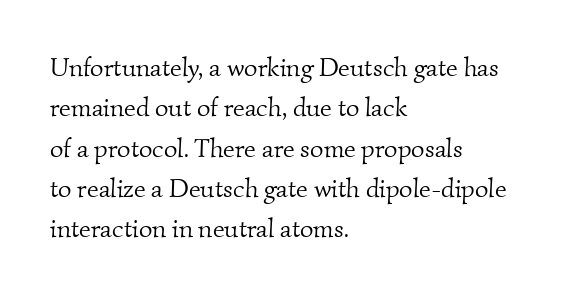
The image shows 26 px text type; set left-aligned, normal line spacing (1.55x), normal letter spacing, not underlined.
